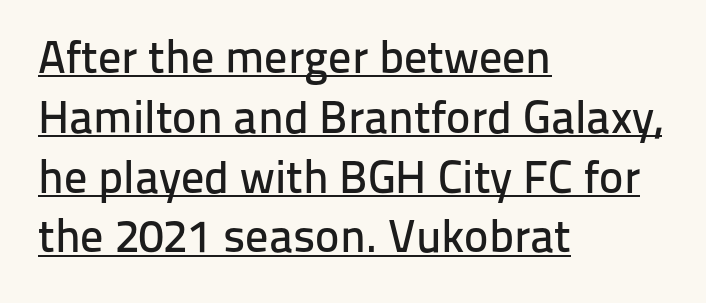
Q: Is the text italic (slanted)? A: No, it is upright.
Q: Is the typeface a serif or a sans-serif typeface? A: Sans-serif.
Q: Is the text underlined? A: Yes.
Q: How is the paragraph aligned? A: Left-aligned.
Q: Is the spacing between letters normal or unusually wide? A: Normal.
Q: Is the spacing between lines tight, normal or loose? A: Normal.
Q: Width (condensed, normal, or wide)? A: Normal.
Q: Stroke contrast? A: Low.
Q: x-height? A: Medium.
Q: Monospaced? A: No.
